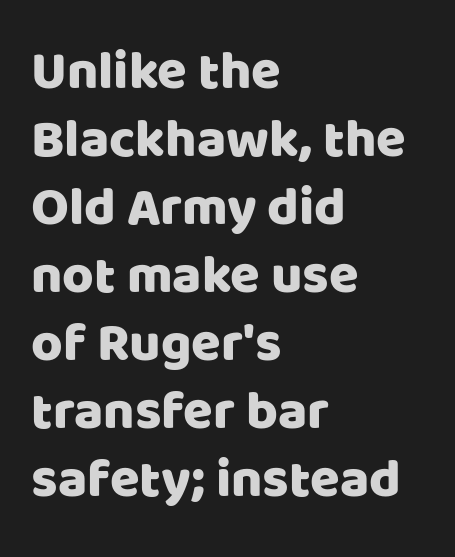
The image shows 54 px sans-serif type, upright; set left-aligned, normal line spacing (1.26x), normal letter spacing, not underlined; low stroke contrast and a large x-height.
